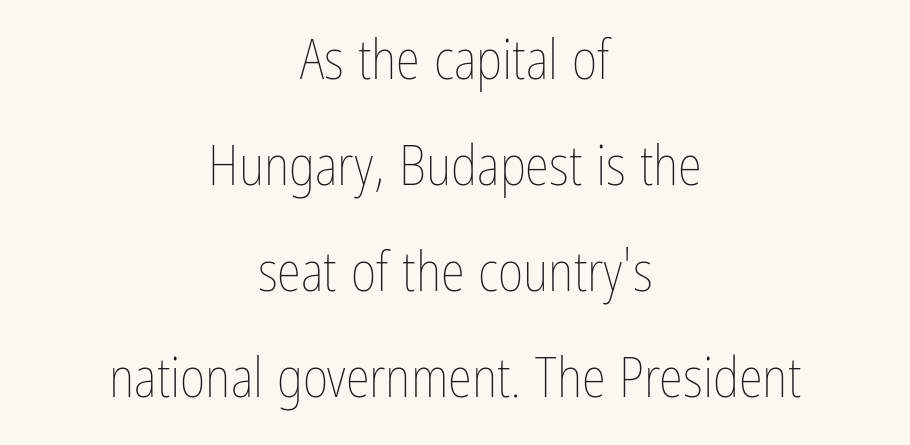
The leading is generous, giving the passage an open texture. Here the designer chose a conventional face with non-uniform glyph widths. Students, note that the glyphs here touch the page at normal intervals. Is the type heavy? It reads as light-to-regular instead. The zone under the glyphs is completely vacant.
